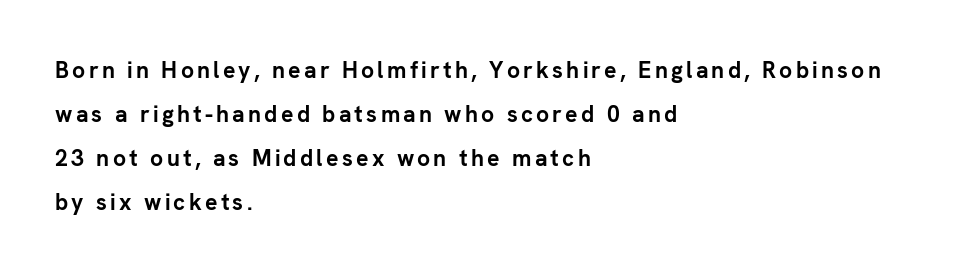
{"italic": "no", "bold": "yes", "underline": "no", "align": "left", "line_spacing": "loose", "line_spacing_ratio": 1.92, "glyph_px": 23}
